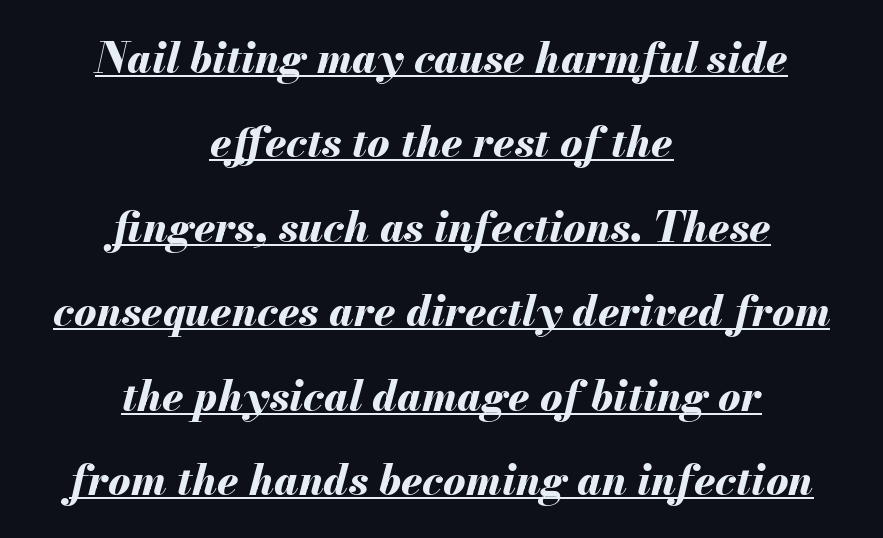
Q: Is the text bold? A: Yes.
Q: Is the text italic (slanted)? A: Yes, it leans right by about 13 degrees.
Q: Is the text underlined? A: Yes.
Q: How is the paragraph aligned? A: Centered.
Q: Is the spacing between letters normal or unusually wide? A: Normal.
Q: Is the spacing between lines tight, normal or loose? A: Loose.
Q: Width (condensed, normal, or wide)? A: Normal.
Q: Stroke contrast? A: Medium.
Q: x-height? A: Small.
Q: Monospaced? A: No.
